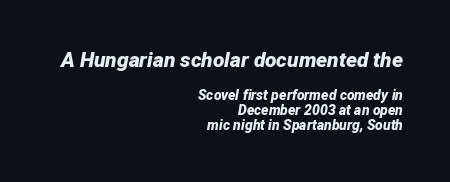
{"italic": "yes", "lean": "right", "slant_degrees": 12, "bold": "yes", "underline": "no", "align": "right", "line_spacing": "tight", "line_spacing_ratio": 1.09, "letter_spacing": "normal", "letter_spacing_em": 0.0, "larger_block": "first", "size_ratio": 1.5, "glyph_px": 21}
